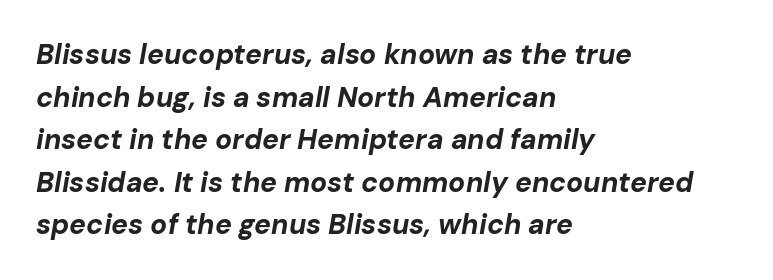
The image shows 28 px bold type, italic (leaning right); set left-aligned, normal line spacing (1.52x), normal letter spacing, not underlined; low stroke contrast and a medium x-height.
